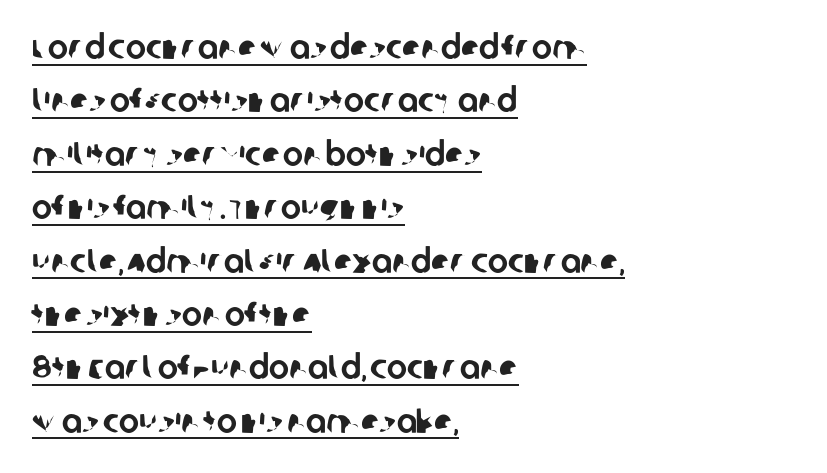
{"serif": "no", "width": "normal", "stroke_contrast": "low", "x_height": "large", "monospaced": "no", "underline": "yes", "align": "left", "line_spacing": "normal", "line_spacing_ratio": 1.57, "letter_spacing": "normal", "letter_spacing_em": 0.0, "glyph_px": 34}
